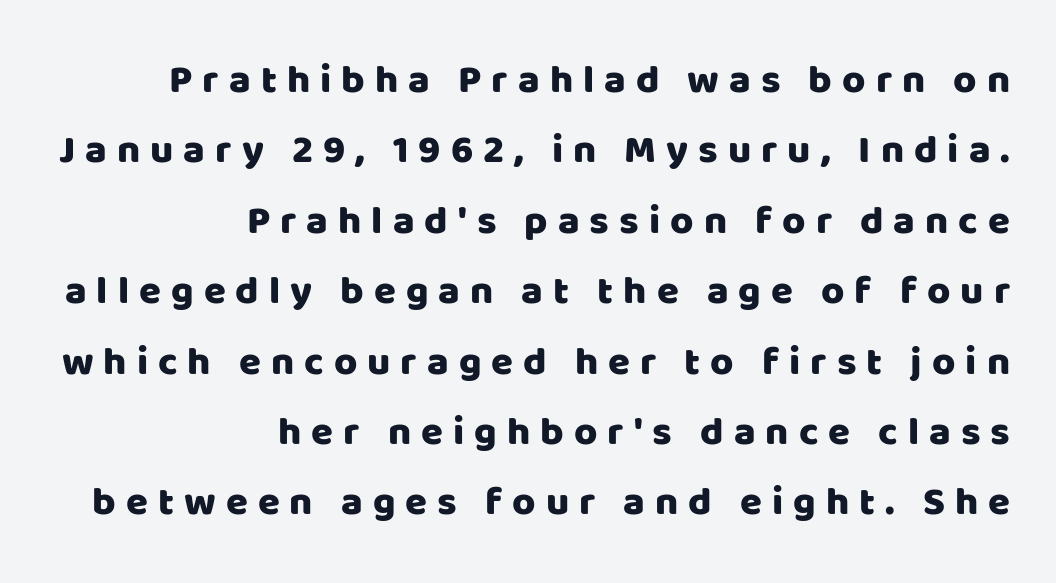
How are the letters spaced? Widely, with obvious added tracking. Only glyphs here, with clear space below each row. Style check: upright. Proportional: the letters do not fall into vertical columns. These lines are composed in type without serifs. The text block is weighted toward the right margin, trailing off unevenly leftward.
